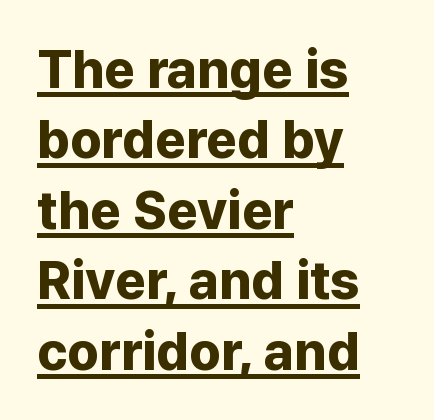
Q: Is the text bold? A: Yes.
Q: Is the text italic (slanted)? A: No, it is upright.
Q: Is the typeface a serif or a sans-serif typeface? A: Sans-serif.
Q: Is the text underlined? A: Yes.
Q: How is the paragraph aligned? A: Left-aligned.
Q: Is the spacing between letters normal or unusually wide? A: Normal.
Q: Is the spacing between lines tight, normal or loose? A: Normal.
Q: Width (condensed, normal, or wide)? A: Normal.
Q: Stroke contrast? A: Low.
Q: x-height? A: Medium.
Q: Monospaced? A: No.
